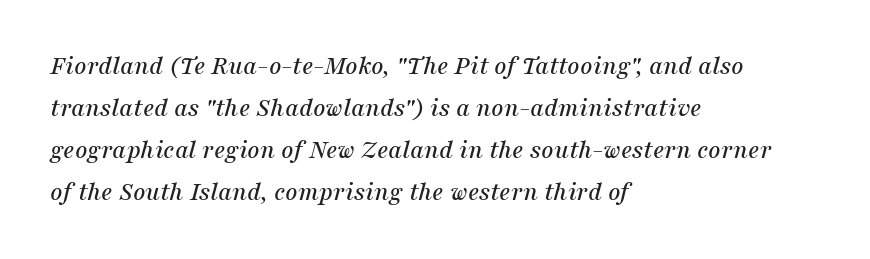
Unmarked baselines from the first word to the last. An italicized treatment has been applied to the whole sample. Each word holds together tightly as a unit, with standard inter-letter gaps. The block of text has a typical density, with ordinary space between rows.
